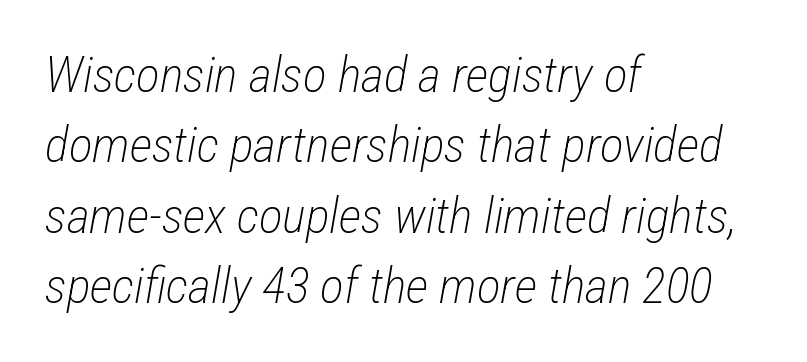
{"italic": "yes", "lean": "right", "slant_degrees": 12, "bold": "no", "weight": "light", "width": "condensed", "stroke_contrast": "low", "x_height": "medium", "monospaced": "no", "underline": "no", "align": "left", "line_spacing": "normal", "line_spacing_ratio": 1.41, "letter_spacing": "normal", "letter_spacing_em": 0.0, "glyph_px": 50}
